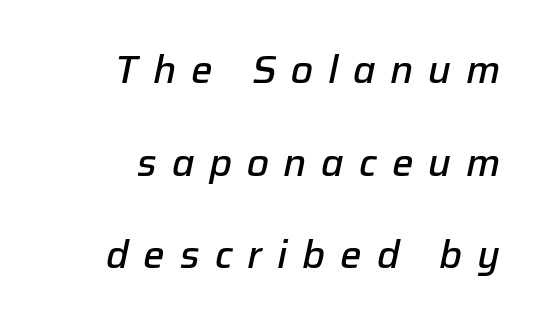
Q: Is the text bold? A: Semi-bold.
Q: Is the text italic (slanted)? A: Yes, it leans right by about 12 degrees.
Q: Is the text underlined? A: No.
Q: How is the paragraph aligned? A: Right-aligned.
Q: Is the spacing between letters normal or unusually wide? A: Unusually wide.
Q: Is the spacing between lines tight, normal or loose? A: Loose.
Q: Width (condensed, normal, or wide)? A: Normal.
Q: Stroke contrast? A: Low.
Q: x-height? A: Medium.
Q: Monospaced? A: No.
